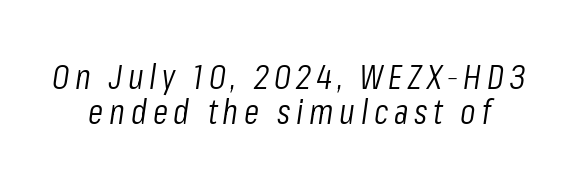
The image shows 35 px light, condensed type, italic (leaning right); set tight line spacing (1.0x), not underlined; low stroke contrast and a medium x-height.
